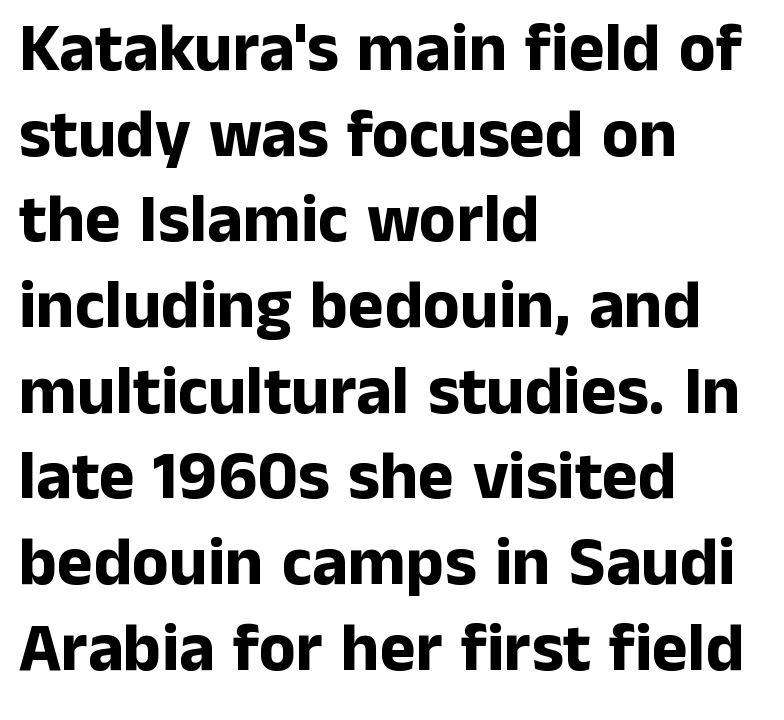
The image shows 68 px bold sans-serif type, upright; set left-aligned, normal line spacing (1.26x), normal letter spacing, not underlined; low stroke contrast and a medium x-height.
